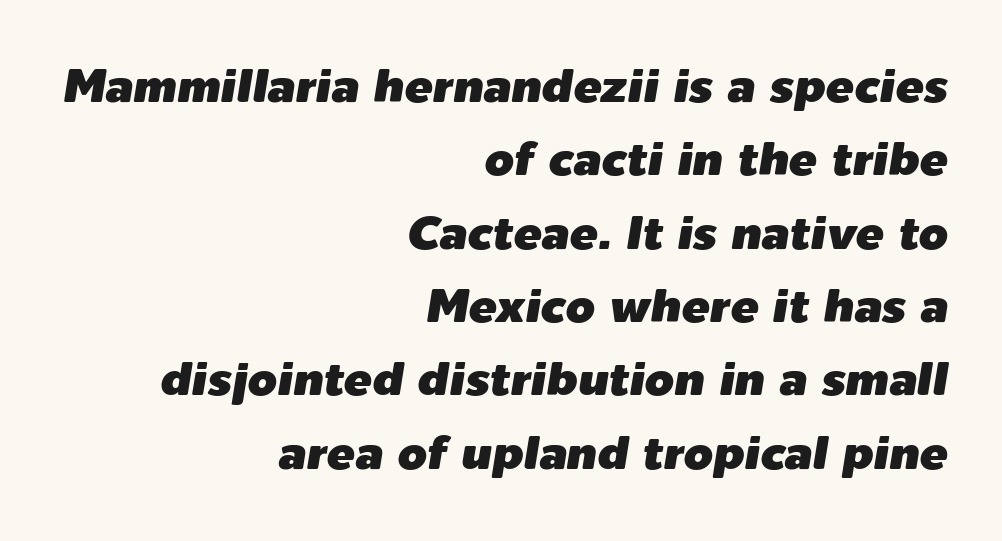
Q: Is the text italic (slanted)? A: Yes, it leans right by about 9 degrees.
Q: Is the text underlined? A: No.
Q: How is the paragraph aligned? A: Right-aligned.
Q: Is the spacing between letters normal or unusually wide? A: Normal.
Q: Is the spacing between lines tight, normal or loose? A: Normal.
Q: Width (condensed, normal, or wide)? A: Normal.
Q: Stroke contrast? A: Low.
Q: x-height? A: Medium.
Q: Monospaced? A: No.
